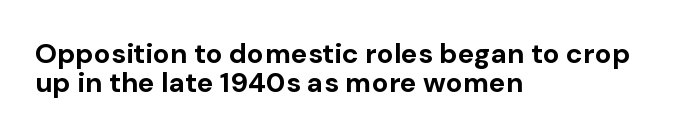
Spacing verdict: proportional, widths tailored to each character. Standard letterfit; no display-style spreading of the glyphs. The text block is weighted toward the left margin, trailing off unevenly rightward. Emphasis by weight is at full strength: bold. Leading: reduced. A bare baseline throughout the passage.
